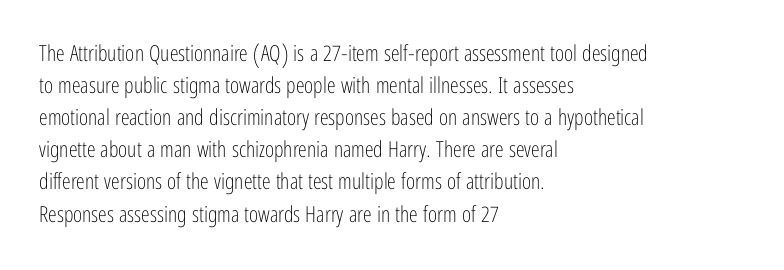
Q: Is the text bold? A: No.
Q: Is the text italic (slanted)? A: No, it is upright.
Q: Is the text underlined? A: No.
Q: How is the paragraph aligned? A: Left-aligned.
Q: Is the spacing between letters normal or unusually wide? A: Normal.
Q: Is the spacing between lines tight, normal or loose? A: Normal.
